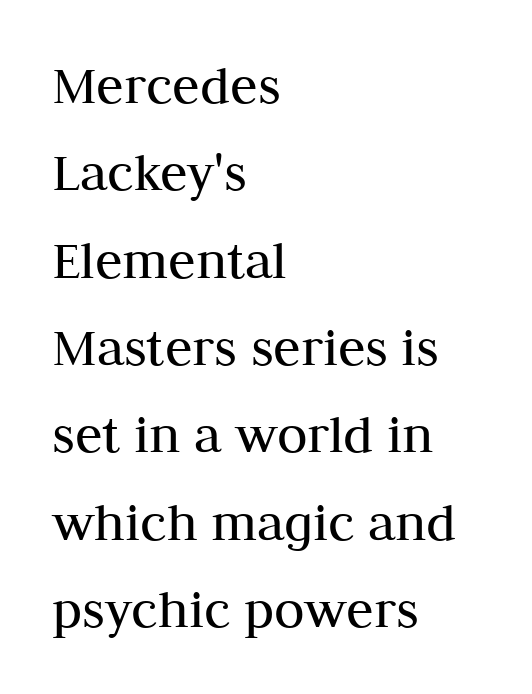
{"serif": "yes", "italic": "no", "bold": "no", "weight": "regular", "width": "normal", "stroke_contrast": "medium", "x_height": "medium", "monospaced": "no", "underline": "no", "align": "left", "line_spacing": "normal", "line_spacing_ratio": 1.56, "letter_spacing": "normal", "letter_spacing_em": 0.0, "glyph_px": 56}
